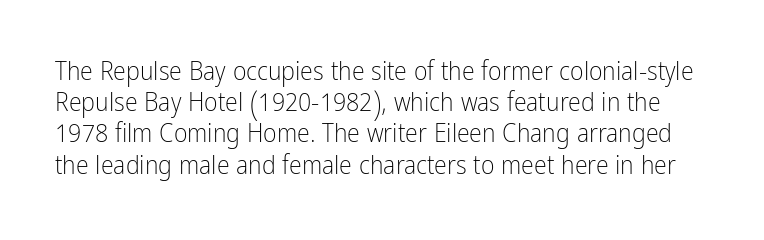
The image shows 26 px text type, upright; set line spacing 1.2x, normal letter spacing, not underlined.
